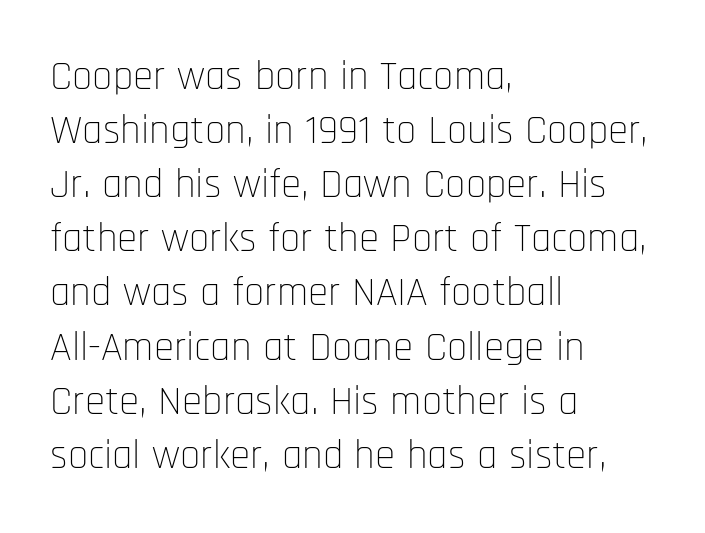
The image shows 41 px thin, condensed sans-serif type, upright; set left-aligned, normal line spacing (1.32x), normal letter spacing, not underlined; low stroke contrast and a large x-height.
